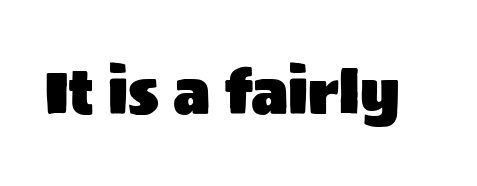
The image shows 58 px sans-serif type, upright; set normal letter spacing, not underlined; medium stroke contrast and a large x-height.
